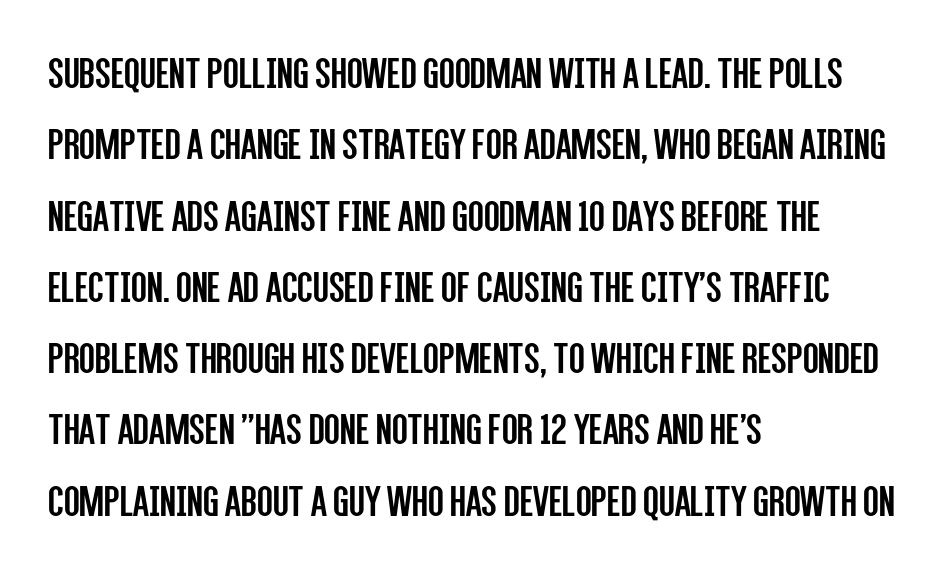
{"serif": "no", "italic": "no", "bold": "no", "weight": "regular", "width": "condensed", "stroke_contrast": "low", "x_height": "large", "monospaced": "no", "underline": "no", "align": "left", "line_spacing": "normal", "line_spacing_ratio": 1.55, "letter_spacing": "normal", "letter_spacing_em": 0.0, "glyph_px": 46}
